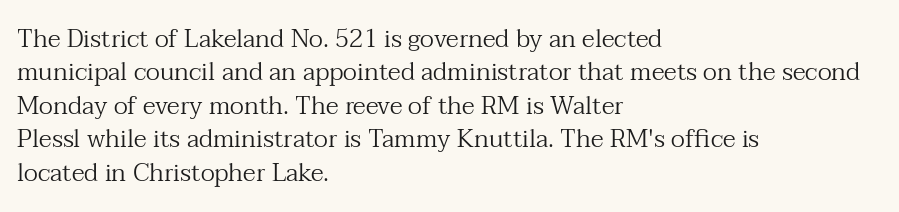
{"italic": "no", "bold": "no", "underline": "no", "align": "left", "line_spacing": "normal", "line_spacing_ratio": 1.34, "letter_spacing": "normal", "letter_spacing_em": 0.0, "glyph_px": 25}
